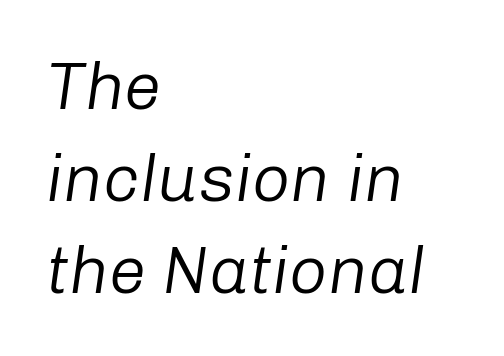
{"italic": "yes", "lean": "right", "slant_degrees": 8, "bold": "no", "weight": "regular", "width": "normal", "stroke_contrast": "low", "x_height": "medium", "monospaced": "no", "underline": "no", "align": "left", "line_spacing": "normal", "line_spacing_ratio": 1.37, "letter_spacing": "normal", "letter_spacing_em": 0.0, "glyph_px": 67}
